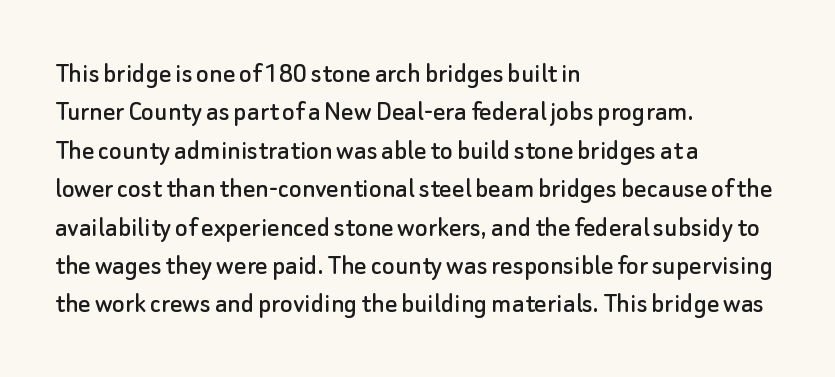
{"serif": "no", "italic": "no", "width": "normal", "stroke_contrast": "low", "x_height": "small", "monospaced": "no", "underline": "no", "align": "left", "line_spacing": "normal", "line_spacing_ratio": 1.28, "letter_spacing": "normal", "letter_spacing_em": 0.0, "glyph_px": 30}
